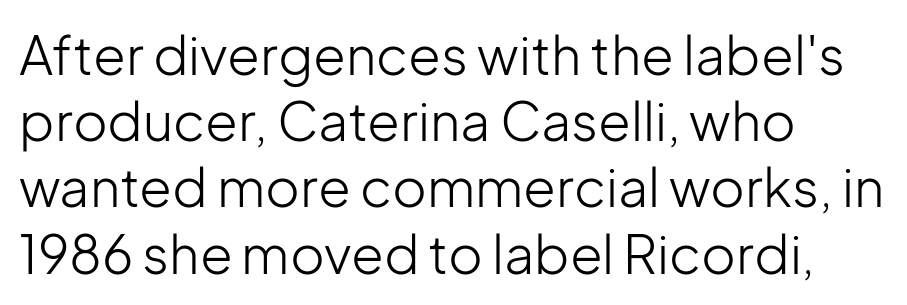
The image shows 53 px light sans-serif type, upright; set left-aligned, normal line spacing (1.25x), normal letter spacing, not underlined; low stroke contrast and a medium x-height.
